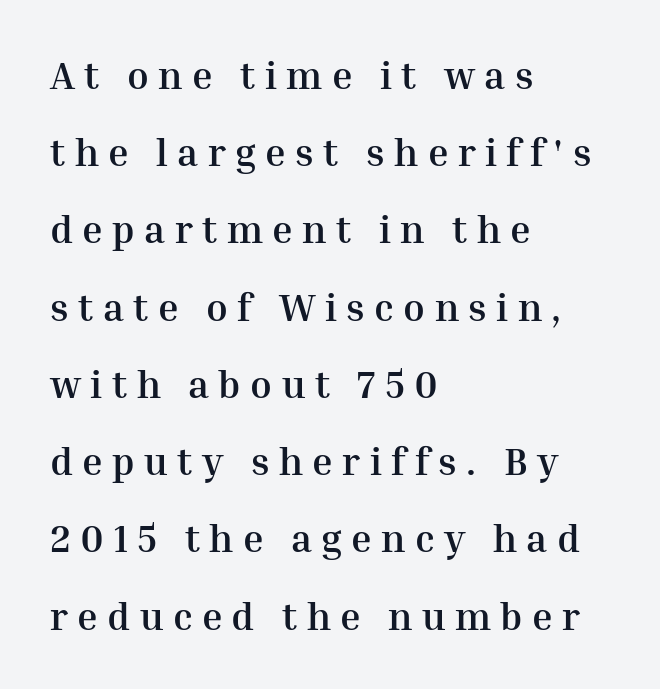
{"serif": "yes", "italic": "no", "bold": "yes", "weight": "semibold", "width": "normal", "stroke_contrast": "medium", "x_height": "medium", "monospaced": "no", "underline": "no", "align": "left", "line_spacing": "loose", "line_spacing_ratio": 1.98, "letter_spacing": "wide", "letter_spacing_em": 0.24, "glyph_px": 39}
